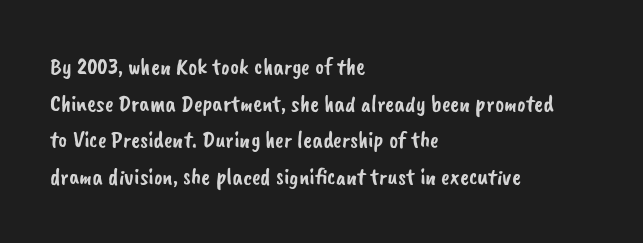
The image shows 24 px text type; set left-aligned, normal line spacing (1.53x), normal letter spacing, not underlined.
